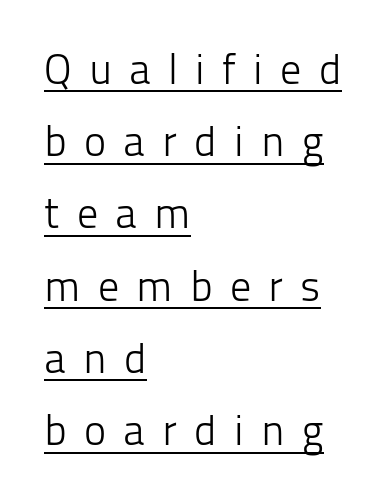
The image shows 42 px light sans-serif type, upright; set left-aligned, line spacing 1.72x, unusually wide letter spacing (+0.41 em), underlined; low stroke contrast and a medium x-height.
